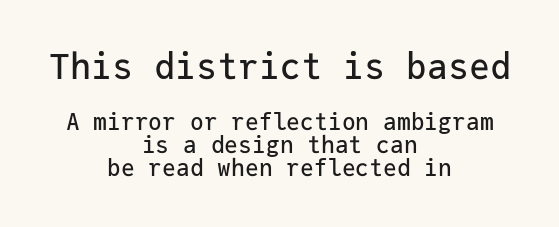
{"serif": "no", "italic": "no", "width": "normal", "stroke_contrast": "low", "x_height": "medium", "monospaced": "yes", "underline": "no", "align": "center", "line_spacing": "tight", "line_spacing_ratio": 1.0, "letter_spacing": "normal", "letter_spacing_em": 0.0, "larger_block": "first", "size_ratio": 1.52, "glyph_px": 35}
